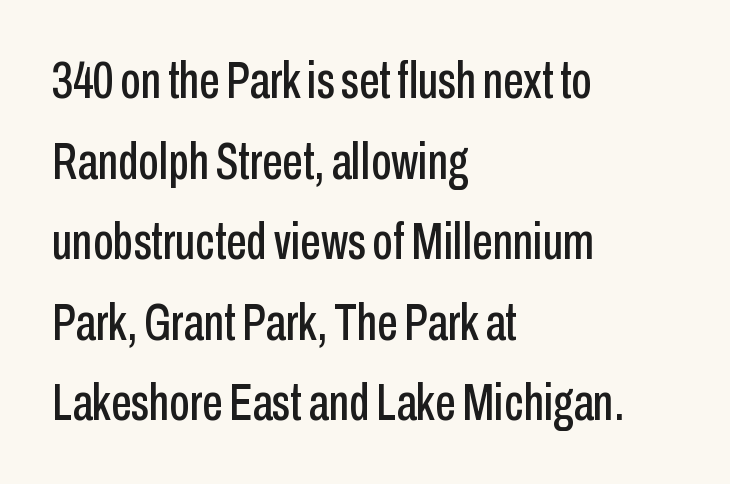
{"serif": "no", "italic": "no", "width": "condensed", "stroke_contrast": "low", "x_height": "medium", "monospaced": "no", "underline": "no", "align": "left", "line_spacing": "normal", "line_spacing_ratio": 1.55, "letter_spacing": "normal", "letter_spacing_em": 0.0, "glyph_px": 52}
